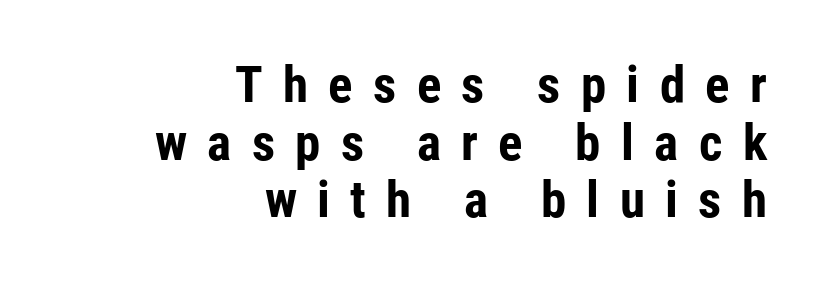
How are the letters spaced? Widely, with obvious added tracking. A typesetter would call this proportional, since set widths differ per character. The space directly below the letters is spotless. Nope, not italic — everything's standing straight. Regarding serifs, this sample does without them. The lines are quadded right.
